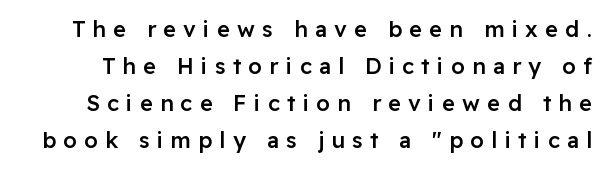
{"italic": "no", "bold": "semi", "underline": "no", "line_spacing": "normal", "line_spacing_ratio": 1.68, "letter_spacing": "wide", "letter_spacing_em": 0.33, "glyph_px": 22}
